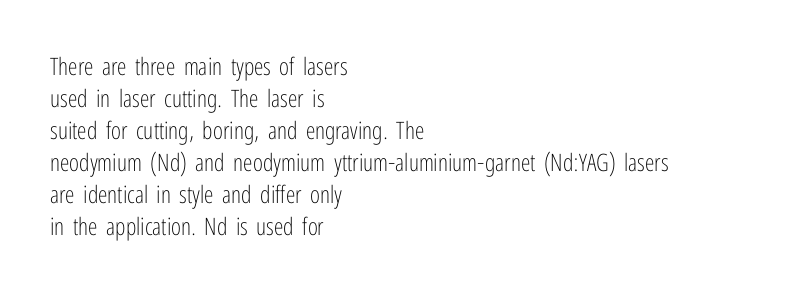
{"italic": "no", "bold": "no", "underline": "no", "align": "left", "line_spacing": "normal", "line_spacing_ratio": 1.33, "letter_spacing": "normal", "letter_spacing_em": 0.0, "glyph_px": 24}
